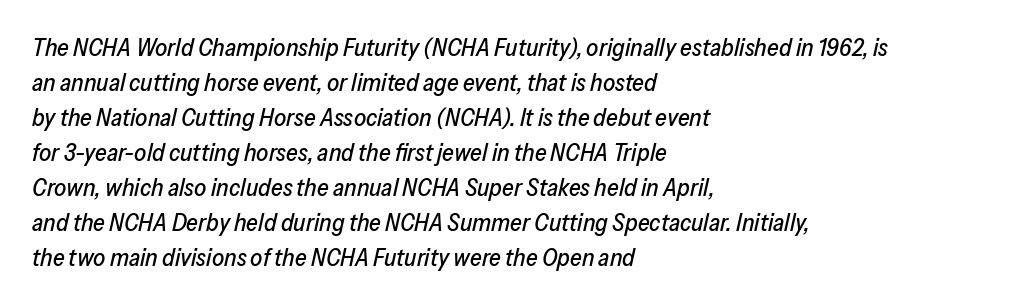
No extra tracking has been applied to these lines. The lines sit at an ordinary, default distance from one another. Observe the lean: these are italic letterforms. The typesetter chose a ragged-right arrangement here. The space directly below the letters is spotless.
